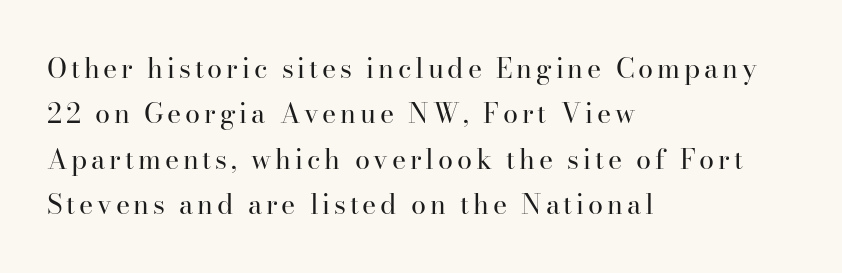
Q: Is the text bold? A: No.
Q: Is the text italic (slanted)? A: No, it is upright.
Q: Is the text underlined? A: No.
Q: How is the paragraph aligned? A: Left-aligned.
Q: Is the spacing between lines tight, normal or loose? A: Normal.
